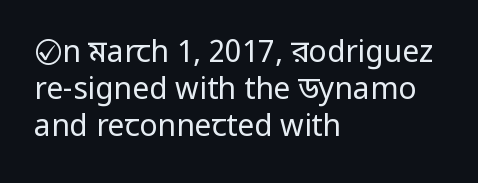
Q: Is the text bold? A: No.
Q: Is the text italic (slanted)? A: No, it is upright.
Q: Is the typeface a serif or a sans-serif typeface? A: Sans-serif.
Q: Is the text underlined? A: No.
Q: How is the paragraph aligned? A: Left-aligned.
Q: Is the spacing between letters normal or unusually wide? A: Normal.
Q: Width (condensed, normal, or wide)? A: Condensed.
Q: Stroke contrast? A: Low.
Q: x-height? A: Large.
Q: Monospaced? A: No.
